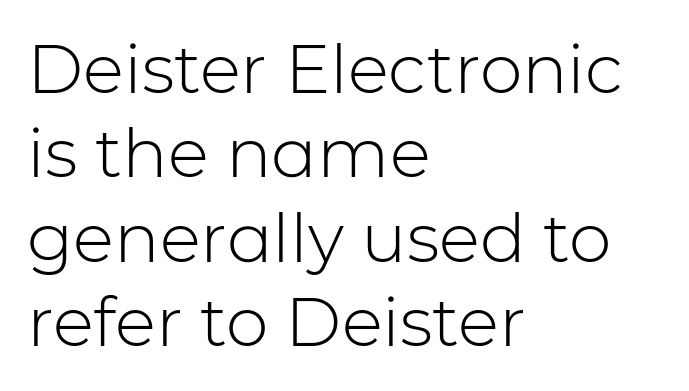
Q: Is the text bold? A: No.
Q: Is the text italic (slanted)? A: No, it is upright.
Q: Is the typeface a serif or a sans-serif typeface? A: Sans-serif.
Q: Is the text underlined? A: No.
Q: How is the paragraph aligned? A: Left-aligned.
Q: Is the spacing between letters normal or unusually wide? A: Normal.
Q: Width (condensed, normal, or wide)? A: Normal.
Q: Stroke contrast? A: Low.
Q: x-height? A: Medium.
Q: Monospaced? A: No.
